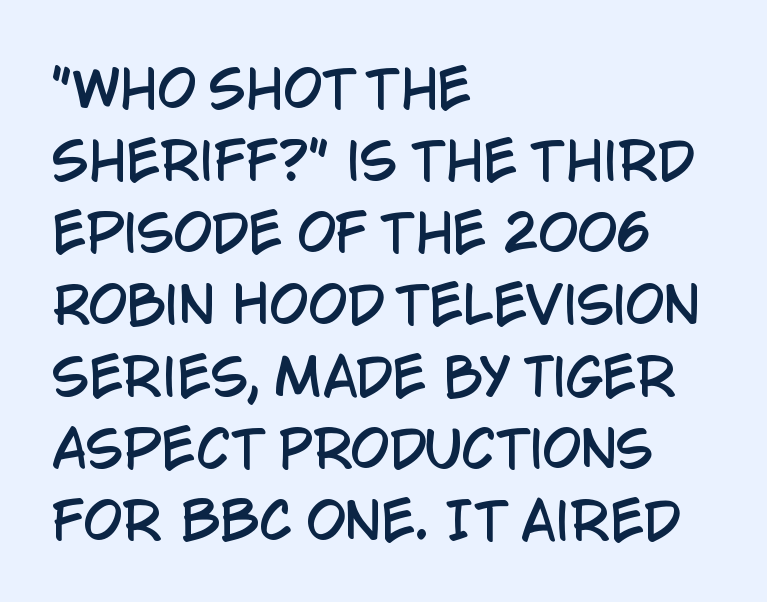
The image shows 50 px condensed sans-serif type, upright; set left-aligned, normal line spacing (1.44x), normal letter spacing, not underlined; low stroke contrast and a large x-height.
